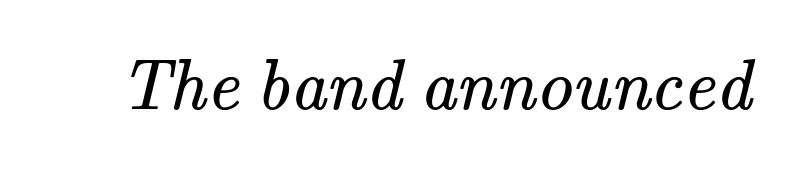
Q: Is the text bold? A: No.
Q: Is the typeface a serif or a sans-serif typeface? A: Serif.
Q: Is the text underlined? A: No.
Q: Is the spacing between letters normal or unusually wide? A: Normal.
Q: Width (condensed, normal, or wide)? A: Normal.
Q: Stroke contrast? A: Medium.
Q: x-height? A: Small.
Q: Monospaced? A: No.
